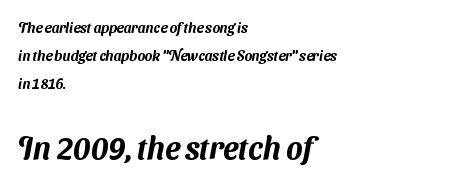
Q: Is the typeface a serif or a sans-serif typeface? A: Sans-serif.
Q: Is the text underlined? A: No.
Q: How is the paragraph aligned? A: Left-aligned.
Q: Is the spacing between letters normal or unusually wide? A: Normal.
Q: Is the spacing between lines tight, normal or loose? A: Loose.
Q: Which block of text is set in a larger size, the first (top) or the second (bottom)? A: The second (bottom) one.
Q: Width (condensed, normal, or wide)? A: Normal.
Q: Stroke contrast? A: Medium.
Q: x-height? A: Medium.
Q: Monospaced? A: No.
